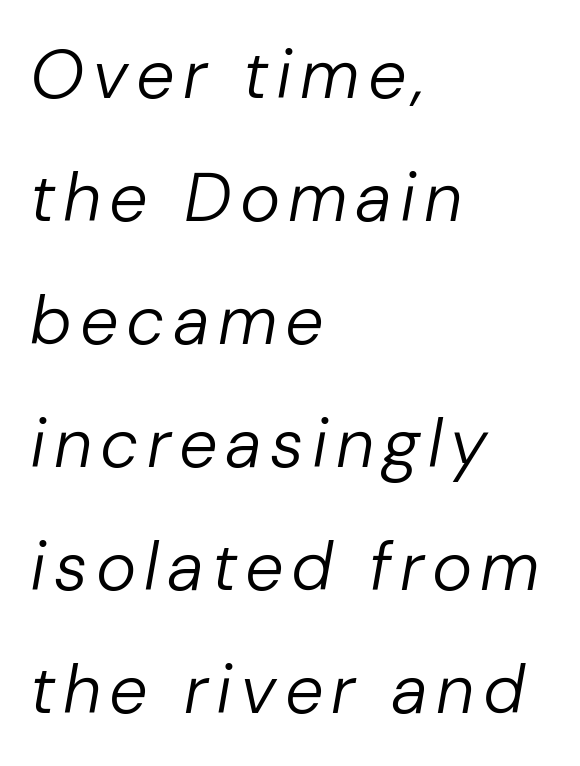
{"italic": "yes", "lean": "right", "slant_degrees": 10, "bold": "no", "weight": "regular", "width": "normal", "stroke_contrast": "low", "x_height": "medium", "monospaced": "no", "underline": "no", "align": "left", "line_spacing_ratio": 1.81, "glyph_px": 68}
